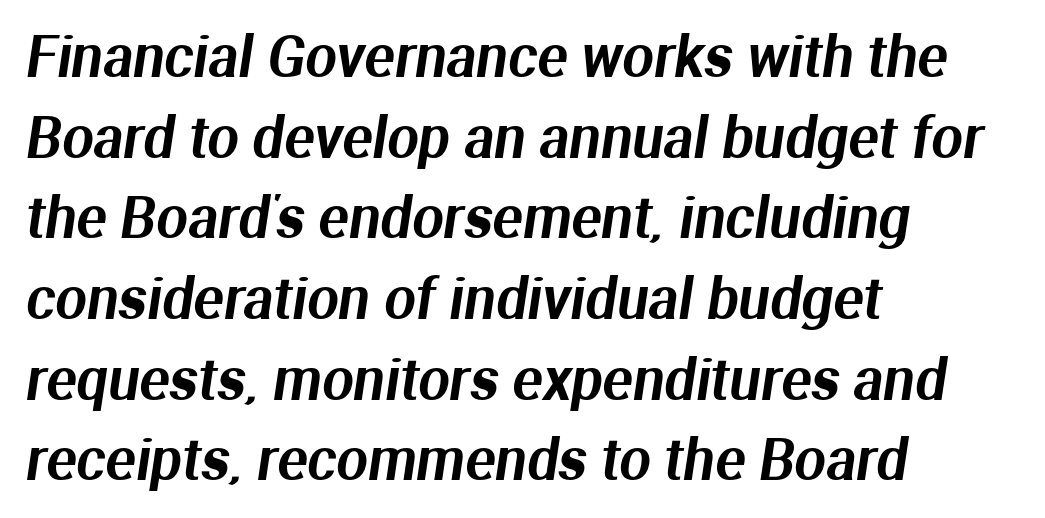
The image shows 56 px sans-serif type; set left-aligned, normal line spacing (1.44x), normal letter spacing, not underlined; medium stroke contrast and a medium x-height.
